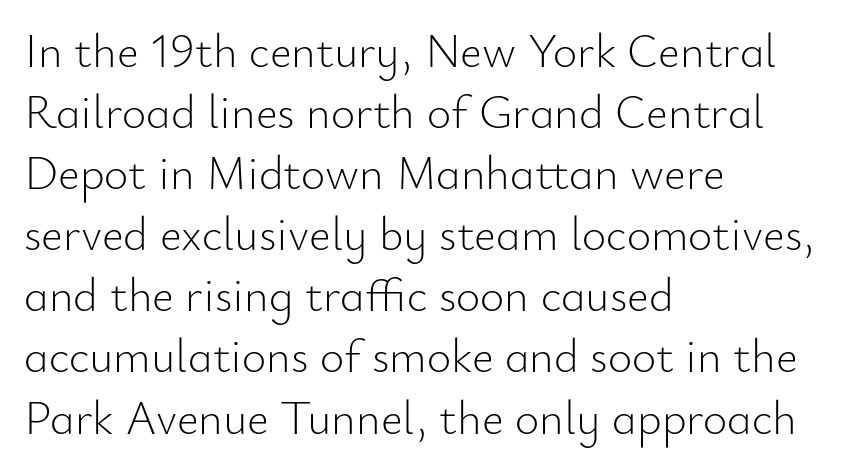
{"serif": "no", "italic": "no", "bold": "no", "weight": "light", "width": "normal", "stroke_contrast": "low", "x_height": "small", "monospaced": "no", "underline": "no", "align": "left", "line_spacing": "normal", "line_spacing_ratio": 1.3, "letter_spacing": "normal", "letter_spacing_em": 0.0, "glyph_px": 47}
